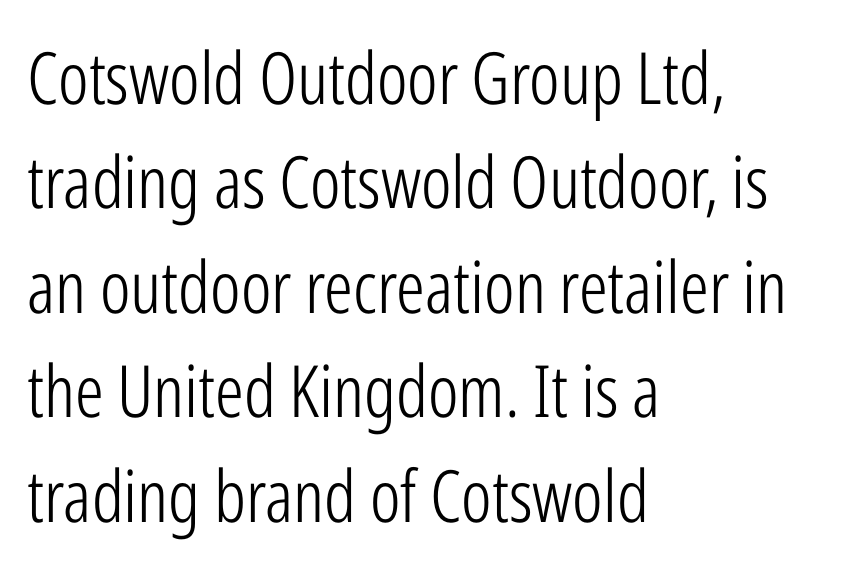
Look at the bottom of the vertical strokes: they stop flat, with no serifs. Weight: regular or lighter. You could not count columns in this text — the font is proportionally spaced. Every stem runs plumb, perpendicular to the baseline.
